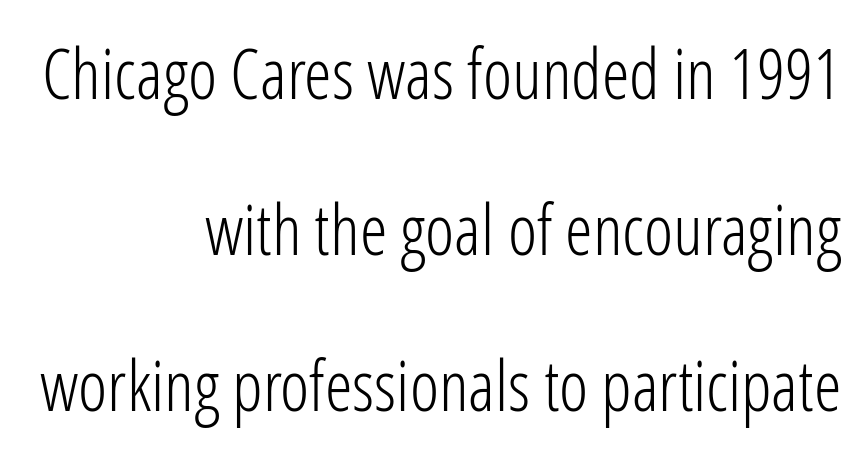
The image shows 70 px light, condensed sans-serif type, upright; set right-aligned, loose line spacing (2.23x), normal letter spacing, not underlined; low stroke contrast and a medium x-height.
